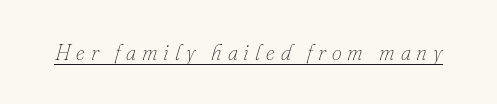
Q: Is the text bold? A: No.
Q: Is the text italic (slanted)? A: Yes, it leans right by about 16 degrees.
Q: Is the text underlined? A: Yes.
Q: Is the spacing between letters normal or unusually wide? A: Unusually wide.
